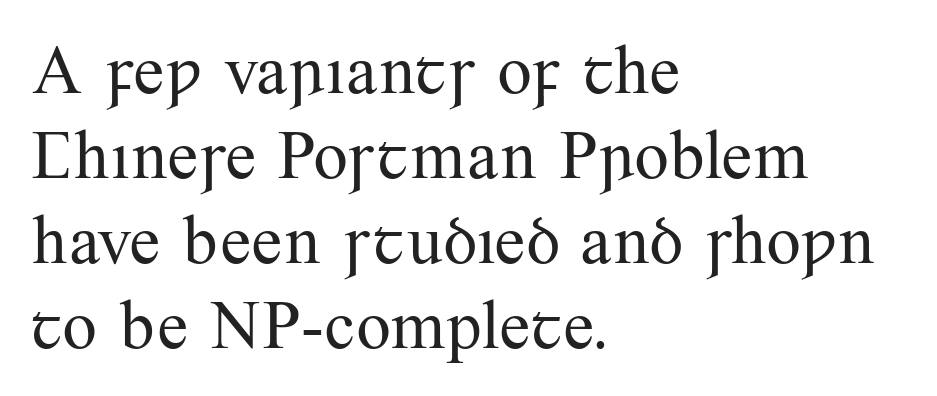
Q: Is the text bold? A: No.
Q: Is the text italic (slanted)? A: No, it is upright.
Q: Is the typeface a serif or a sans-serif typeface? A: Serif.
Q: Is the text underlined? A: No.
Q: How is the paragraph aligned? A: Left-aligned.
Q: Is the spacing between letters normal or unusually wide? A: Normal.
Q: Width (condensed, normal, or wide)? A: Normal.
Q: Stroke contrast? A: Medium.
Q: x-height? A: Small.
Q: Monospaced? A: No.
